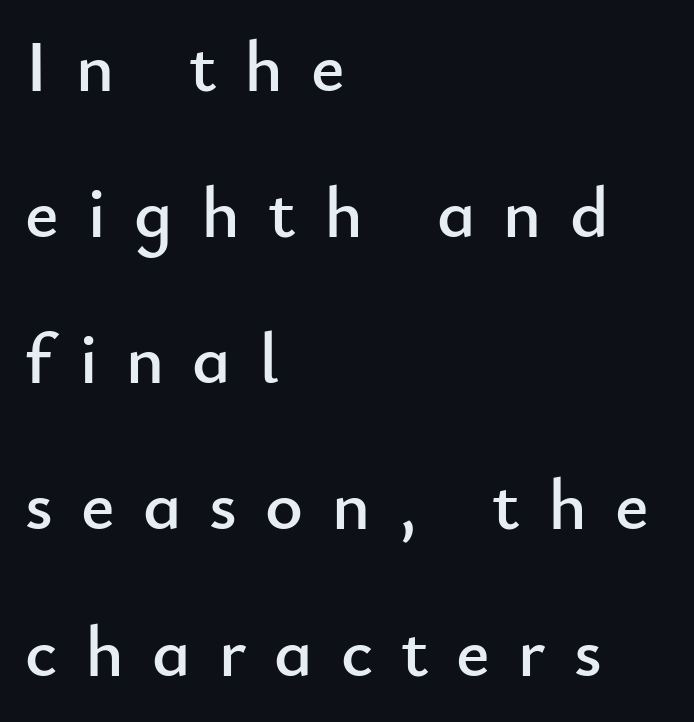
The image shows 72 px sans-serif type, upright; set left-aligned, loose line spacing (2.03x), unusually wide letter spacing (+0.39 em), not underlined; low stroke contrast and a small x-height.
